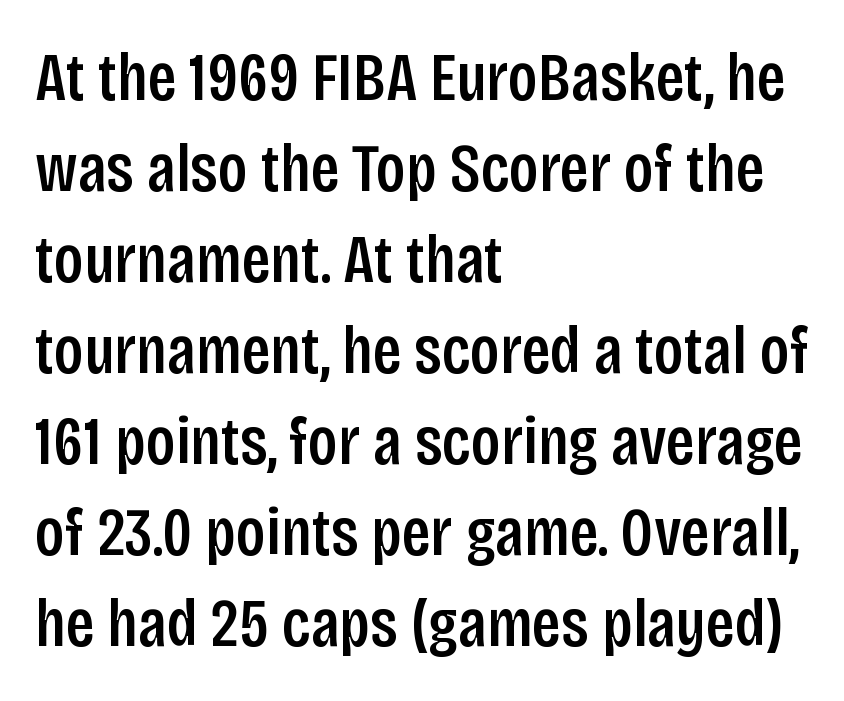
Q: Is the text italic (slanted)? A: No, it is upright.
Q: Is the typeface a serif or a sans-serif typeface? A: Sans-serif.
Q: Is the text underlined? A: No.
Q: How is the paragraph aligned? A: Left-aligned.
Q: Is the spacing between letters normal or unusually wide? A: Normal.
Q: Is the spacing between lines tight, normal or loose? A: Normal.
Q: Width (condensed, normal, or wide)? A: Condensed.
Q: Stroke contrast? A: Low.
Q: x-height? A: Large.
Q: Monospaced? A: No.
